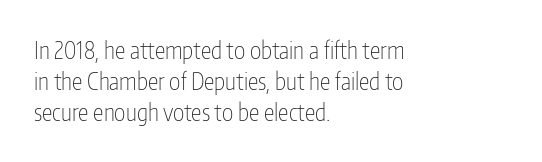
{"italic": "no", "bold": "no", "underline": "no", "align": "left", "line_spacing": "normal", "line_spacing_ratio": 1.3, "letter_spacing": "normal", "letter_spacing_em": 0.0, "glyph_px": 24}
